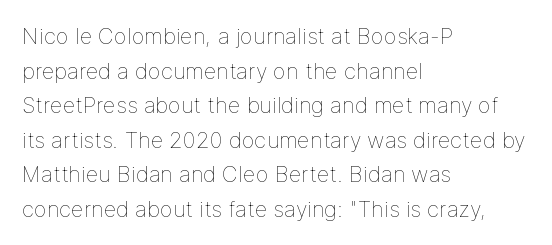
The image shows 22 px text type, upright; set left-aligned, normal line spacing (1.57x), normal letter spacing, not underlined.
